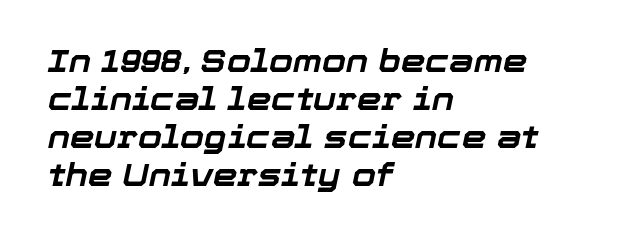
The image shows 31 px bold type, italic (leaning right); set left-aligned, line spacing 1.23x, normal letter spacing, not underlined; low stroke contrast and a medium x-height.
